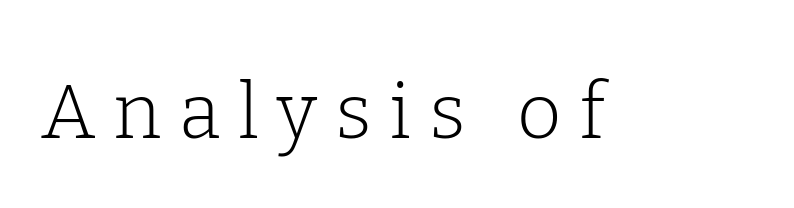
It's the straight-up-and-down kind of type. Each letter's strokes conclude with small projecting serifs. Letters have the restrained weight of plain body copy at most. The gap between lines stays unmarked. Caption: expanded tracking, letters set apart. Varying glyph widths throughout — classic text-font behaviour.
